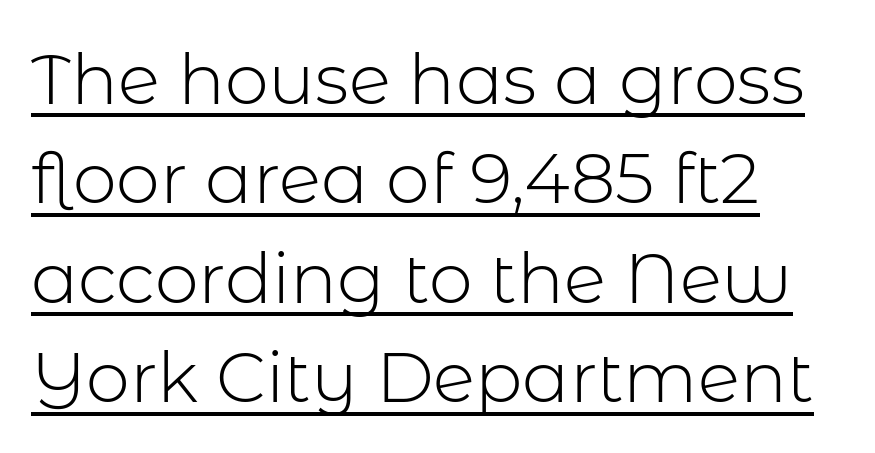
The image shows 70 px light sans-serif type, upright; set left-aligned, normal line spacing (1.42x), normal letter spacing, underlined; low stroke contrast and a medium x-height.
